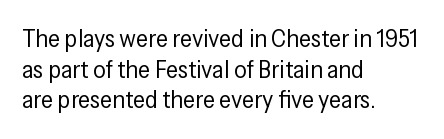
The letters look calm and open, with moderate or lighter stems. Descenders are the only things crossing below the line. Left-aligned paragraph, ragged on the right. Short note: letters normally spaced.
